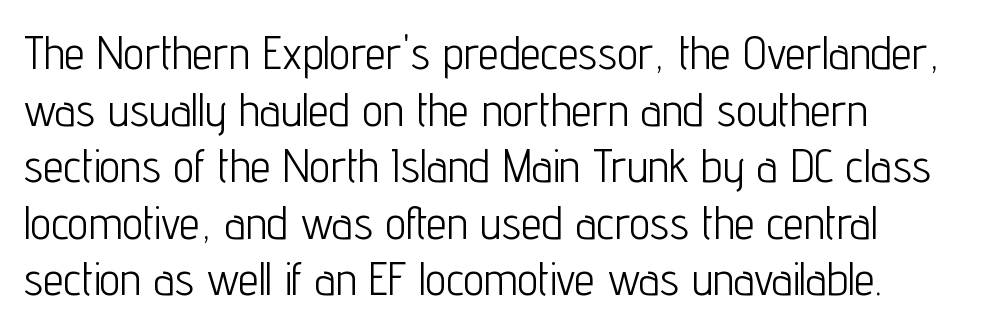
There is no visible air inserted between adjacent glyphs. Unlike a traditional serif, this face leaves its strokes unadorned. The typeface has the unassuming heft of standard copy or less. Each letter keeps its own natural width here, so spacing adapts to shape.
